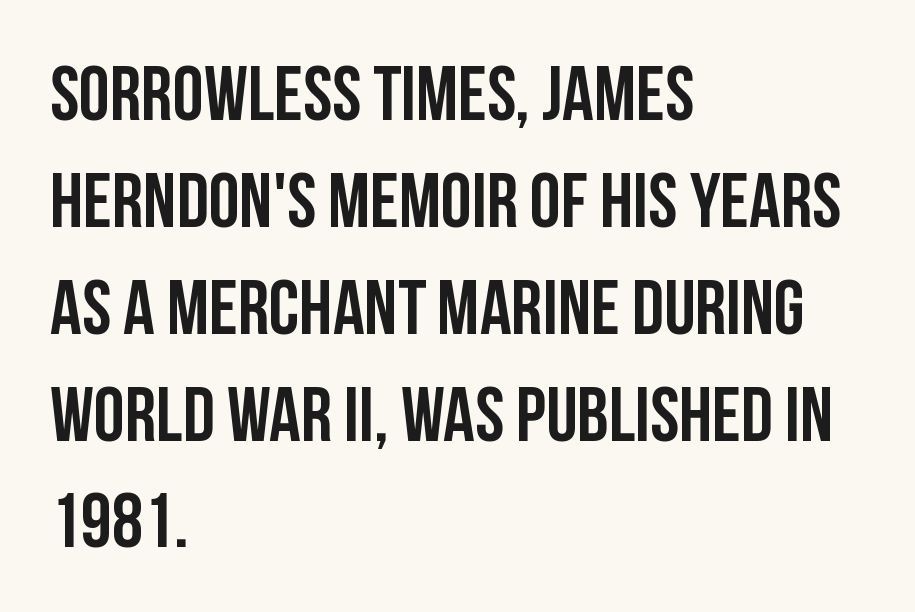
Q: Is the text italic (slanted)? A: No, it is upright.
Q: Is the typeface a serif or a sans-serif typeface? A: Sans-serif.
Q: Is the text underlined? A: No.
Q: How is the paragraph aligned? A: Left-aligned.
Q: Is the spacing between letters normal or unusually wide? A: Normal.
Q: Is the spacing between lines tight, normal or loose? A: Normal.
Q: Width (condensed, normal, or wide)? A: Condensed.
Q: Stroke contrast? A: Low.
Q: x-height? A: Large.
Q: Monospaced? A: No.
